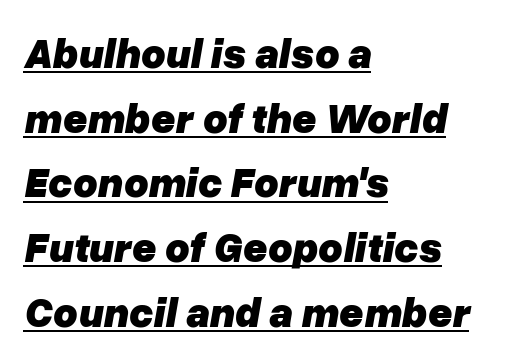
Look at the stroke-to-counter ratio: heavy, a bold. The paragraph shown leans on its left margin. Characters are canted at an angle relative to the baseline's perpendicular. These lines are rendered in a variable-pitch font. One glance says typical: line gaps are just what's usual.
